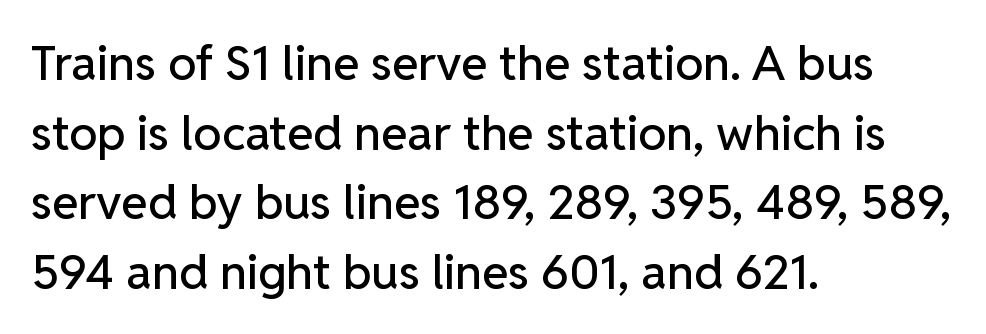
The image shows 48 px sans-serif type, upright; set left-aligned, normal line spacing (1.45x), normal letter spacing, not underlined; low stroke contrast and a medium x-height.
